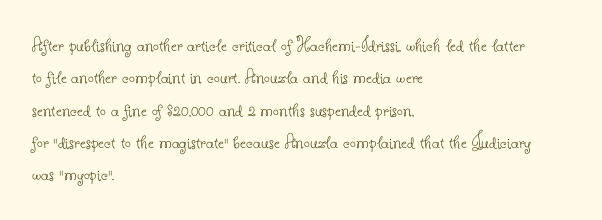
Words float on clear page, feet unadorned. Letters have the restrained weight of plain body copy at most. Horizontal alignment here is leftward, the default for most running prose. Whoever set this chose a conventional vertical rhythm. This sample uses an upright cut, with every glyph sitting square on the baseline.
